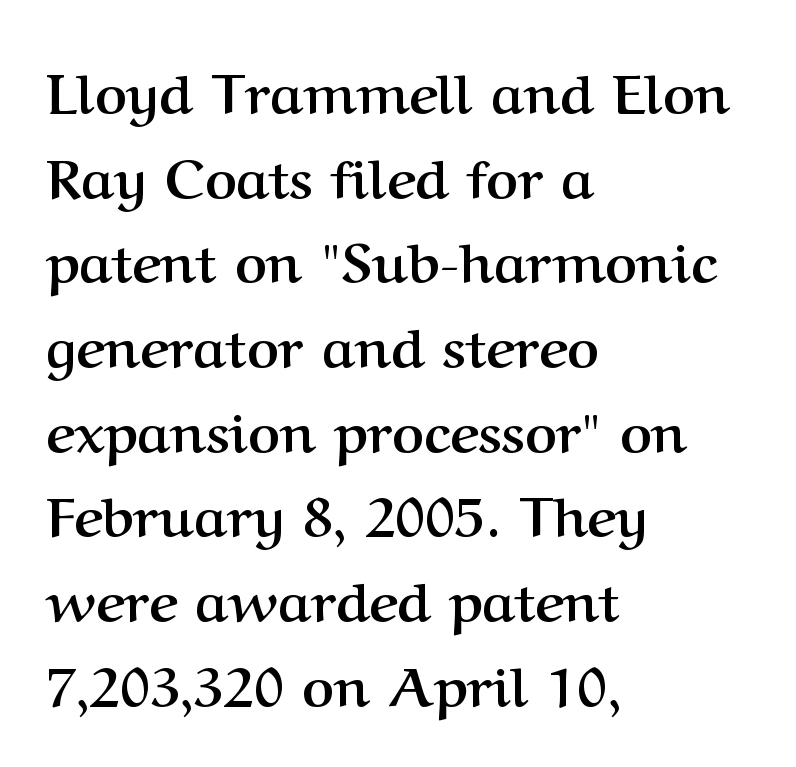
Q: Is the text bold? A: Yes.
Q: Is the text italic (slanted)? A: No, it is upright.
Q: Is the typeface a serif or a sans-serif typeface? A: Serif.
Q: Is the text underlined? A: No.
Q: How is the paragraph aligned? A: Left-aligned.
Q: Is the spacing between letters normal or unusually wide? A: Normal.
Q: Is the spacing between lines tight, normal or loose? A: Normal.
Q: Width (condensed, normal, or wide)? A: Normal.
Q: Stroke contrast? A: Medium.
Q: x-height? A: Medium.
Q: Monospaced? A: No.
